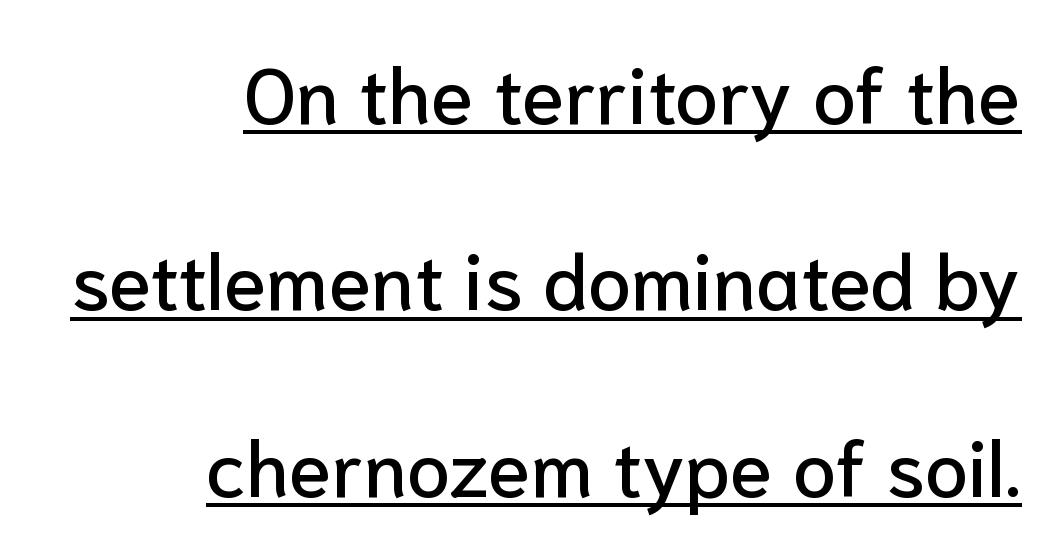
The image shows 78 px sans-serif type, upright; set right-aligned, loose line spacing (2.39x), normal letter spacing, underlined; low stroke contrast and a medium x-height.
